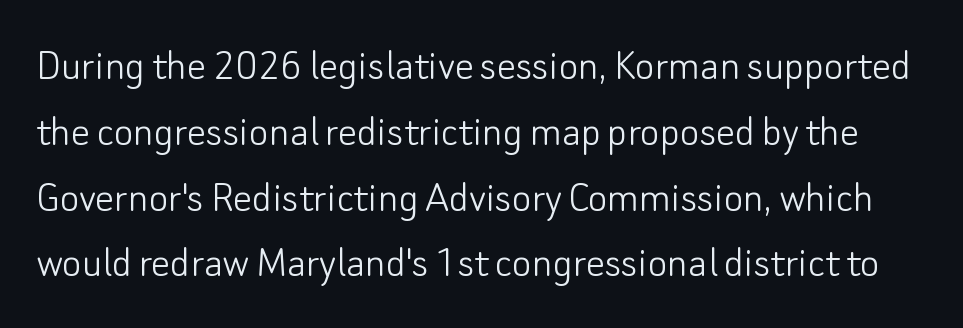
The face used here is proportionally spaced, like ordinary book or web type. How are the letters spaced? Ordinarily, with no added tracking. The strokes are not fattened; the text isn't bold. A sans-serif font was chosen for this passage. It's the straight-up-and-down kind of type.
